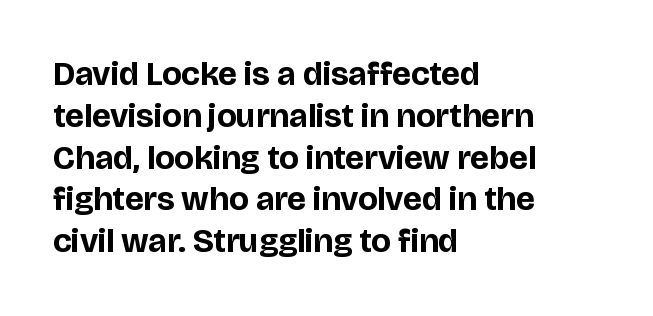
These lines were composed using upright roman letters. Glance below the letters and you will spot only blank space. The letters sit at their default tracking, neither squeezed nor spread. The compositor pushed each line to the left boundary. A typesetter would call this proportional, since set widths differ per character.
